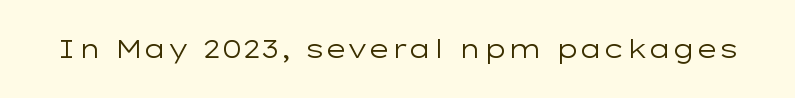
The image shows 25 px text type, upright; set normal letter spacing, not underlined.
